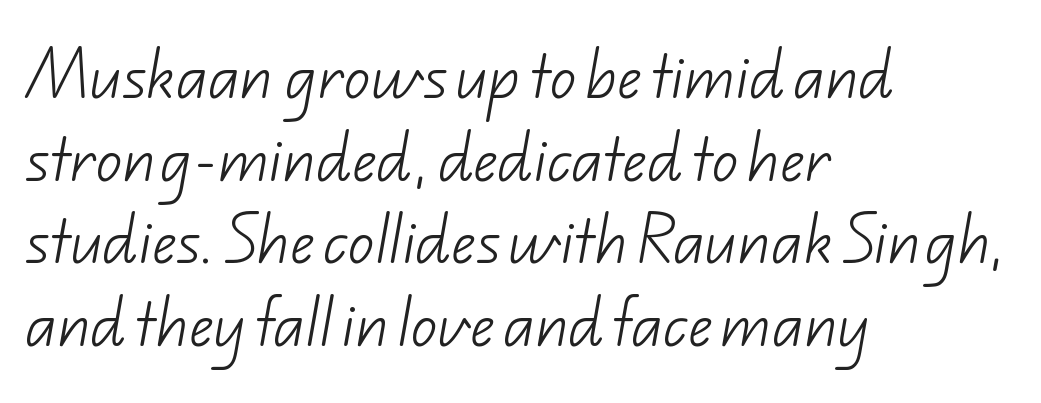
Where is the straight margin? On the left. Beneath every word, the page is bare. There is no visible air inserted between adjacent glyphs. Nothing heavy about these letters — not bold at all. Varying glyph widths throughout — classic text-font behaviour. The face used here is a sans, in the tradition of grotesques and geometrics.
